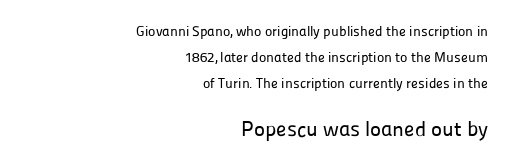
A flush-right, rag-left setting is used for this passage. Larger block? The one below; the one above is distinctly smaller. The horizontal fit of the characters is conventional and even. The words here are not underlined.
